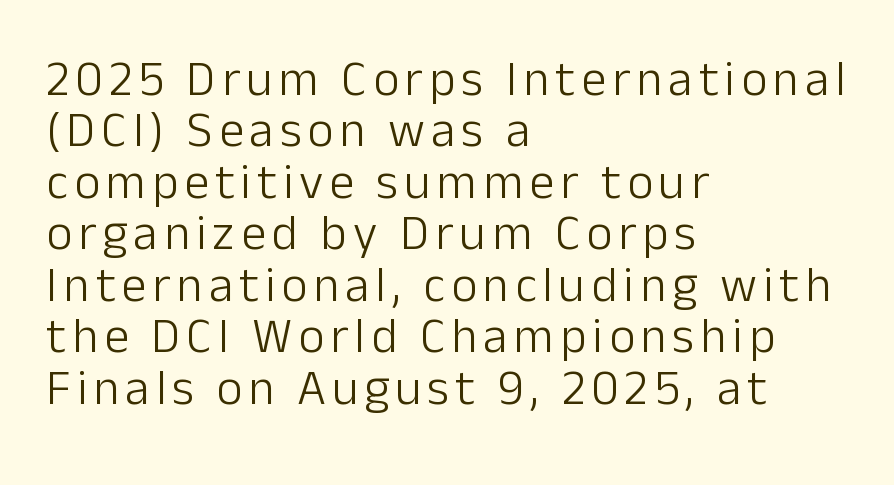
Q: Is the text bold? A: No.
Q: Is the text italic (slanted)? A: No, it is upright.
Q: Is the typeface a serif or a sans-serif typeface? A: Sans-serif.
Q: Is the text underlined? A: No.
Q: How is the paragraph aligned? A: Left-aligned.
Q: Is the spacing between lines tight, normal or loose? A: Tight.
Q: Width (condensed, normal, or wide)? A: Normal.
Q: Stroke contrast? A: Low.
Q: x-height? A: Medium.
Q: Monospaced? A: No.
